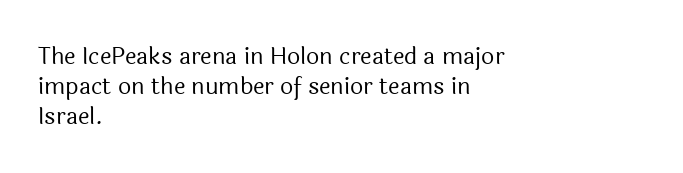
The image shows 23 px text type, upright; set left-aligned, normal line spacing (1.3x), normal letter spacing, not underlined.
